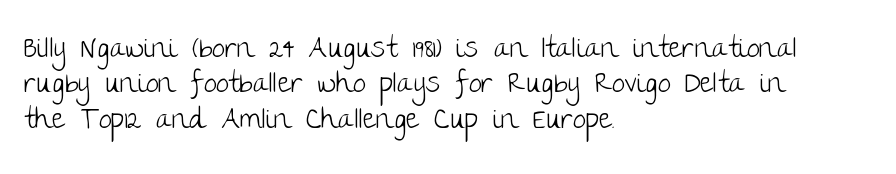
{"serif": "no", "italic": "no", "bold": "no", "weight": "light", "width": "normal", "stroke_contrast": "low", "x_height": "large", "monospaced": "no", "underline": "no", "align": "left", "line_spacing_ratio": 1.22, "letter_spacing": "normal", "letter_spacing_em": 0.0, "glyph_px": 29}
